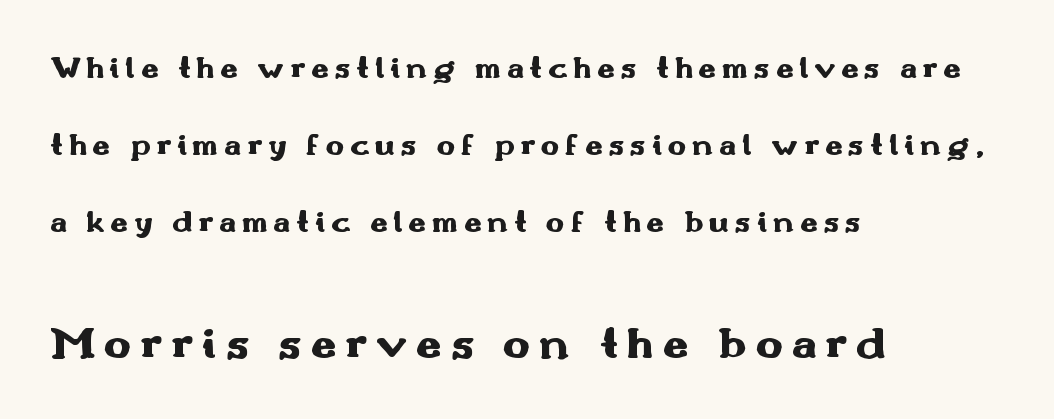
Q: Is the text bold? A: Yes.
Q: Is the text italic (slanted)? A: No, it is upright.
Q: Is the typeface a serif or a sans-serif typeface? A: Sans-serif.
Q: Is the text underlined? A: No.
Q: How is the paragraph aligned? A: Left-aligned.
Q: Is the spacing between lines tight, normal or loose? A: Loose.
Q: Which block of text is set in a larger size, the first (top) or the second (bottom)? A: The second (bottom) one.
Q: Width (condensed, normal, or wide)? A: Wide.
Q: Stroke contrast? A: Medium.
Q: x-height? A: Small.
Q: Monospaced? A: No.
